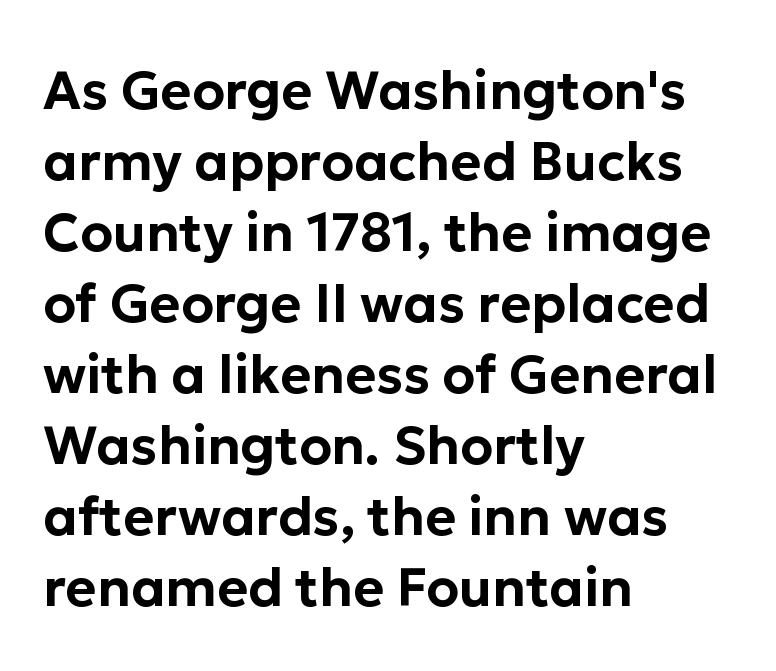
The image shows 53 px sans-serif type, upright; set left-aligned, normal line spacing (1.34x), normal letter spacing, not underlined; low stroke contrast and a medium x-height.
